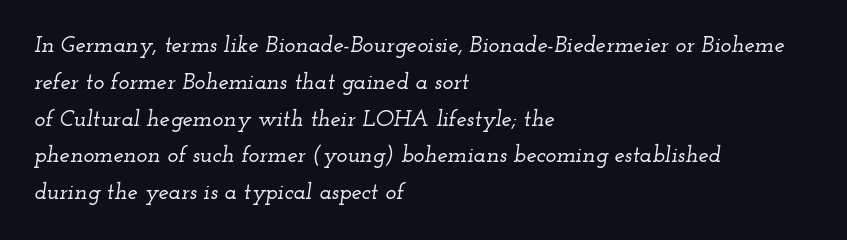
Q: Is the text italic (slanted)? A: Yes, it leans right by about 12 degrees.
Q: Is the text underlined? A: No.
Q: How is the paragraph aligned? A: Left-aligned.
Q: Is the spacing between letters normal or unusually wide? A: Normal.
Q: Is the spacing between lines tight, normal or loose? A: Normal.
